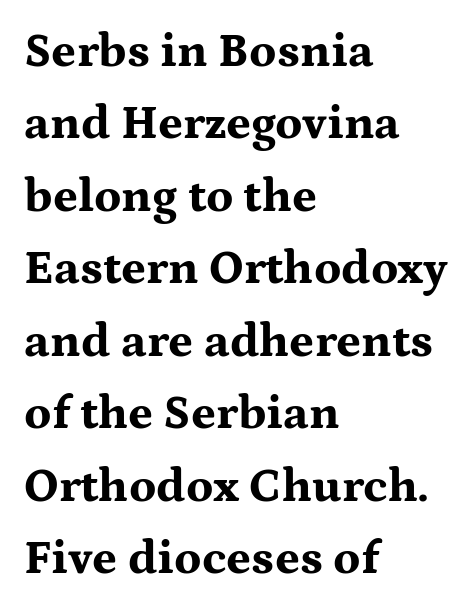
Q: Is the text bold? A: Yes.
Q: Is the text italic (slanted)? A: No, it is upright.
Q: Is the typeface a serif or a sans-serif typeface? A: Serif.
Q: Is the text underlined? A: No.
Q: How is the paragraph aligned? A: Left-aligned.
Q: Is the spacing between letters normal or unusually wide? A: Normal.
Q: Is the spacing between lines tight, normal or loose? A: Normal.
Q: Width (condensed, normal, or wide)? A: Wide.
Q: Stroke contrast? A: Medium.
Q: x-height? A: Medium.
Q: Monospaced? A: No.
